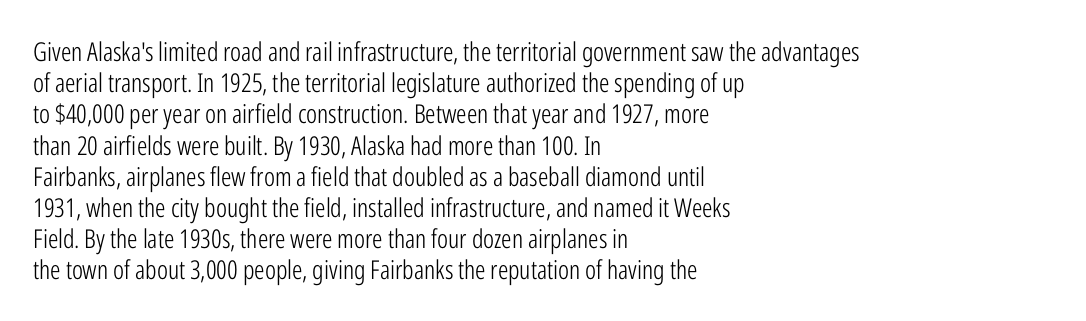
Q: Is the text bold? A: No.
Q: Is the text italic (slanted)? A: No, it is upright.
Q: Is the text underlined? A: No.
Q: How is the paragraph aligned? A: Left-aligned.
Q: Is the spacing between letters normal or unusually wide? A: Normal.
